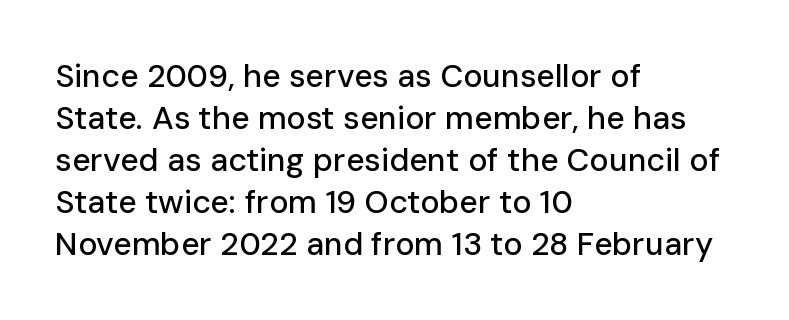
Q: Is the text italic (slanted)? A: No, it is upright.
Q: Is the typeface a serif or a sans-serif typeface? A: Sans-serif.
Q: Is the text underlined? A: No.
Q: How is the paragraph aligned? A: Left-aligned.
Q: Is the spacing between letters normal or unusually wide? A: Normal.
Q: Is the spacing between lines tight, normal or loose? A: Normal.
Q: Width (condensed, normal, or wide)? A: Normal.
Q: Stroke contrast? A: Low.
Q: x-height? A: Medium.
Q: Monospaced? A: No.
